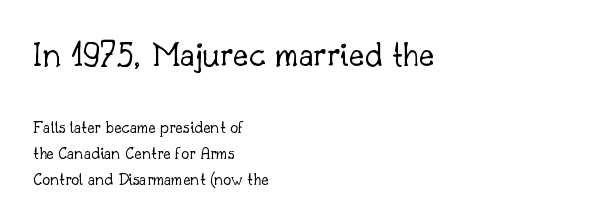
The image shows 37 px light type, upright; set left-aligned, normal line spacing (1.45x), normal letter spacing, not underlined; the first (top) block is 2.06x larger; low stroke contrast and a small x-height.
